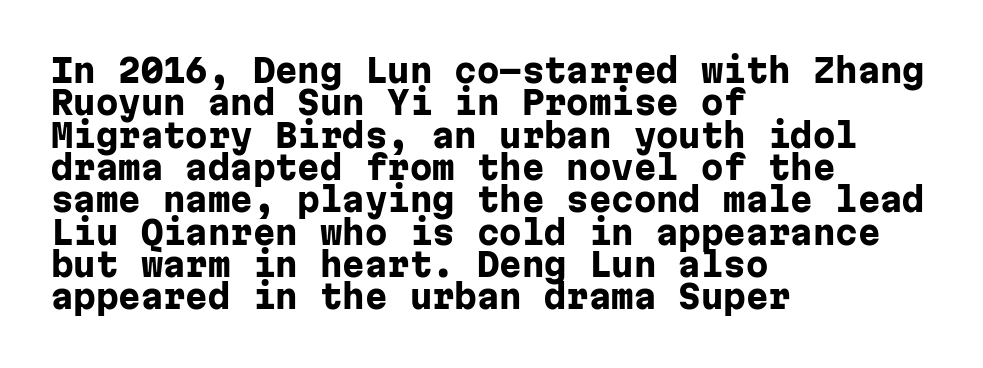
Words float on clear page, feet unadorned. The type family on display is of the sans-serif kind. The ragged edge is on the right, which tells us the setting is flush left. Nope, not italic — everything's standing straight. The sample has been set heavy, in full bold.
